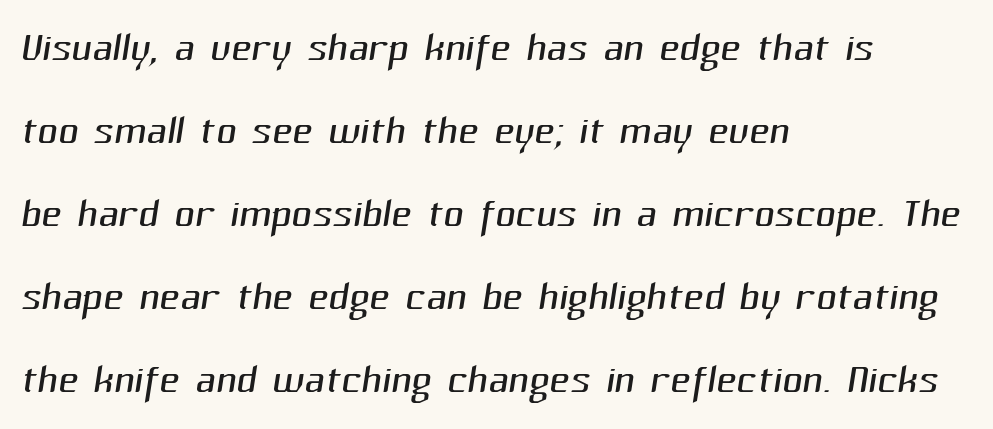
One glance says typical: line gaps are just what's usual. You could not count columns in this text — the font is proportionally spaced. Weight class: somewhere from thin through regular. Letter spacing: default. Descenders hang freely into open space. Nope, no serifs anywhere on these letters.
